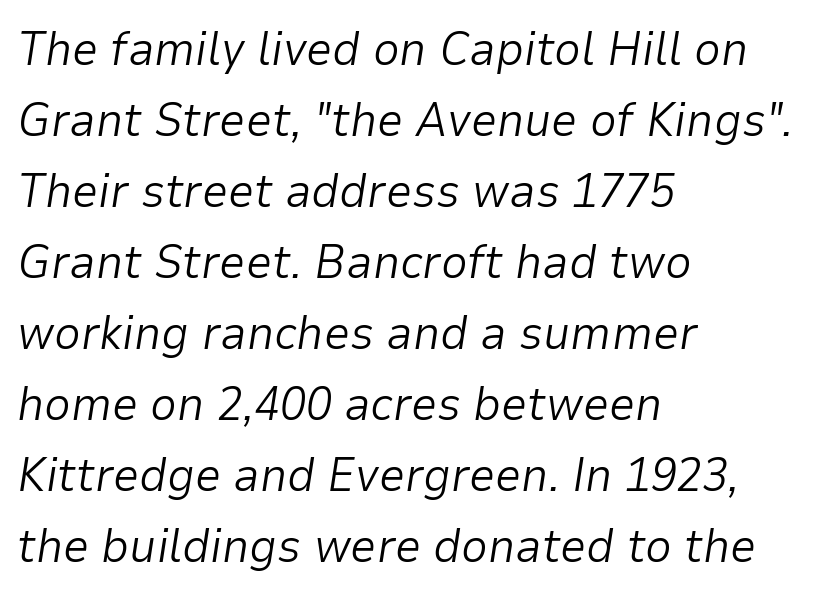
The image shows 47 px light type, italic (leaning right); set left-aligned, normal line spacing (1.51x), normal letter spacing, not underlined; low stroke contrast and a medium x-height.
